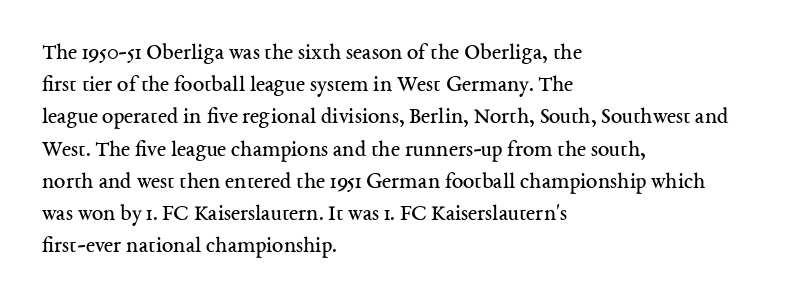
Q: Is the text bold? A: No.
Q: Is the text italic (slanted)? A: No, it is upright.
Q: Is the text underlined? A: No.
Q: How is the paragraph aligned? A: Left-aligned.
Q: Is the spacing between letters normal or unusually wide? A: Normal.
Q: Is the spacing between lines tight, normal or loose? A: Normal.
